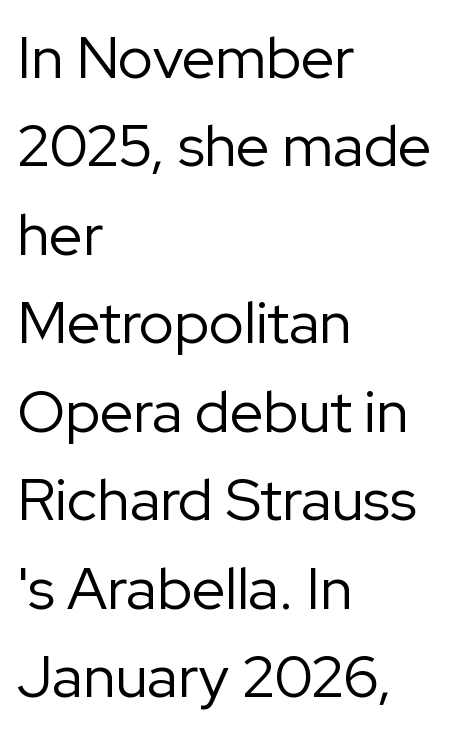
Q: Is the text bold? A: No.
Q: Is the text italic (slanted)? A: No, it is upright.
Q: Is the typeface a serif or a sans-serif typeface? A: Sans-serif.
Q: Is the text underlined? A: No.
Q: How is the paragraph aligned? A: Left-aligned.
Q: Is the spacing between letters normal or unusually wide? A: Normal.
Q: Is the spacing between lines tight, normal or loose? A: Normal.
Q: Width (condensed, normal, or wide)? A: Normal.
Q: Stroke contrast? A: Low.
Q: x-height? A: Medium.
Q: Monospaced? A: No.
